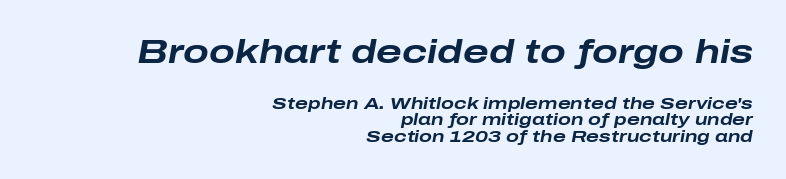
{"italic": "yes", "lean": "right", "slant_degrees": 10, "bold": "yes", "weight": "bold", "width": "wide", "stroke_contrast": "low", "x_height": "medium", "monospaced": "no", "underline": "no", "align": "right", "line_spacing": "tight", "line_spacing_ratio": 0.98, "letter_spacing": "normal", "letter_spacing_em": 0.0, "larger_block": "first", "size_ratio": 2.0, "glyph_px": 34}
